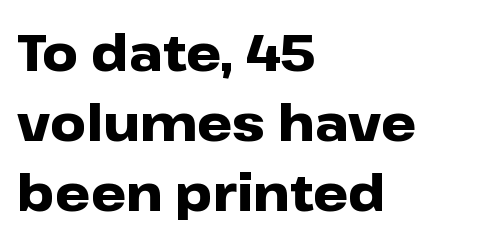
The image shows 50 px heavy, wide sans-serif type, upright; set left-aligned, normal line spacing (1.4x), normal letter spacing, not underlined; low stroke contrast and a medium x-height.
